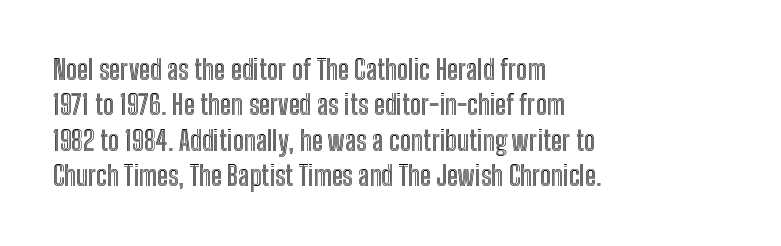
{"italic": "no", "underline": "no", "align": "left", "line_spacing": "normal", "line_spacing_ratio": 1.31, "letter_spacing": "normal", "letter_spacing_em": 0.0, "glyph_px": 27}
